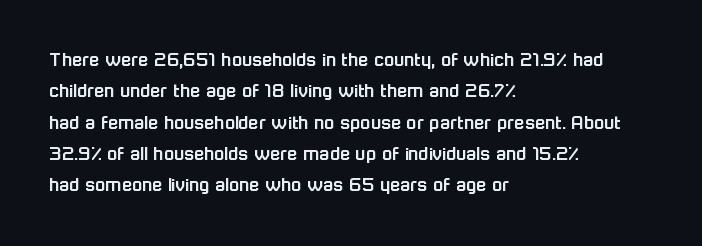
The image shows 21 px text type, upright; set left-aligned, normal line spacing (1.49x), normal letter spacing, not underlined.
